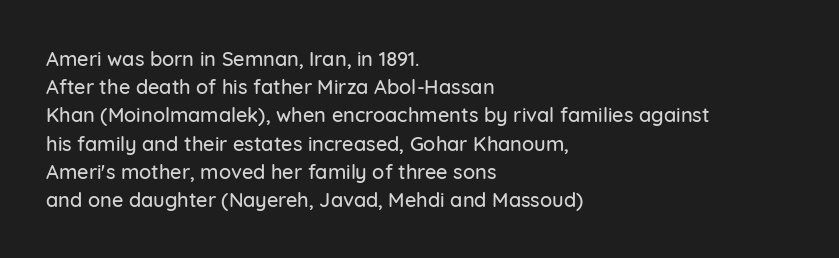
Q: Is the text italic (slanted)? A: No, it is upright.
Q: Is the text underlined? A: No.
Q: How is the paragraph aligned? A: Left-aligned.
Q: Is the spacing between letters normal or unusually wide? A: Normal.
Q: Is the spacing between lines tight, normal or loose? A: Normal.
